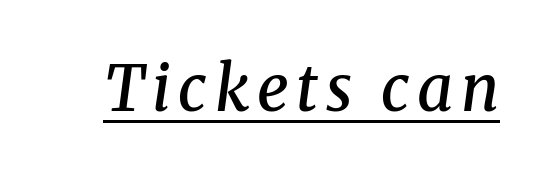
Q: Is the text bold? A: Semi-bold.
Q: Is the text italic (slanted)? A: Yes, it leans right by about 8 degrees.
Q: Is the typeface a serif or a sans-serif typeface? A: Serif.
Q: Is the text underlined? A: Yes.
Q: Width (condensed, normal, or wide)? A: Normal.
Q: Stroke contrast? A: Medium.
Q: x-height? A: Medium.
Q: Monospaced? A: No.
